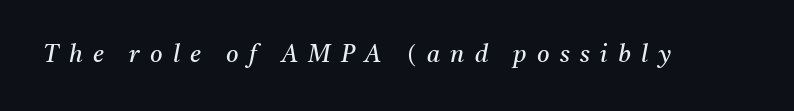
Q: Is the text bold? A: No.
Q: Is the text italic (slanted)? A: Yes, it leans right by about 11 degrees.
Q: Is the text underlined? A: No.
Q: Is the spacing between letters normal or unusually wide? A: Unusually wide.
